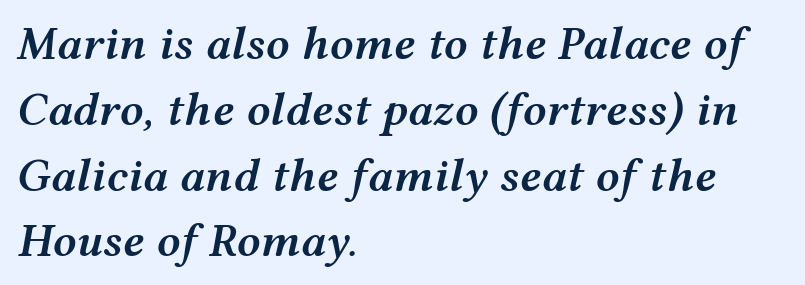
Q: Is the text bold? A: Semi-bold.
Q: Is the text italic (slanted)? A: Yes, it leans right by about 12 degrees.
Q: Is the text underlined? A: No.
Q: How is the paragraph aligned? A: Left-aligned.
Q: Is the spacing between letters normal or unusually wide? A: Normal.
Q: Is the spacing between lines tight, normal or loose? A: Normal.
Q: Width (condensed, normal, or wide)? A: Wide.
Q: Stroke contrast? A: Medium.
Q: x-height? A: Medium.
Q: Monospaced? A: No.
